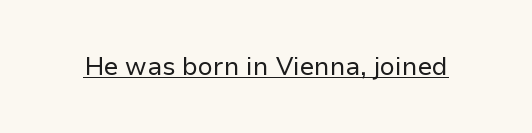
{"italic": "no", "bold": "no", "underline": "yes", "letter_spacing": "normal", "letter_spacing_em": 0.0, "glyph_px": 25}
